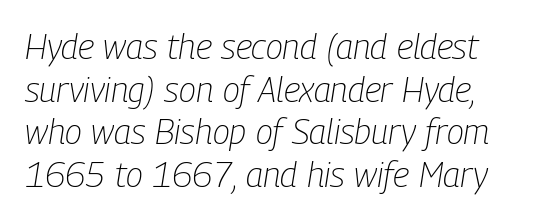
Q: Is the text bold? A: No.
Q: Is the text italic (slanted)? A: Yes, it leans right by about 9 degrees.
Q: Is the text underlined? A: No.
Q: Is the spacing between letters normal or unusually wide? A: Normal.
Q: Width (condensed, normal, or wide)? A: Condensed.
Q: Stroke contrast? A: Low.
Q: x-height? A: Medium.
Q: Monospaced? A: No.
